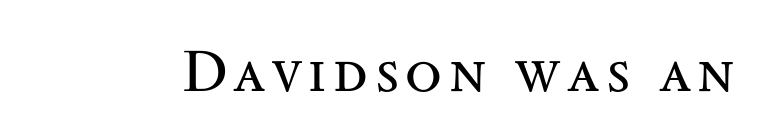
{"serif": "yes", "italic": "no", "bold": "no", "weight": "regular", "width": "wide", "stroke_contrast": "medium", "x_height": "small", "monospaced": "no", "underline": "no", "glyph_px": 60}
